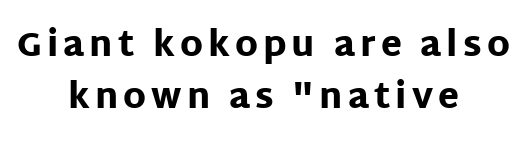
Q: Is the text bold? A: Yes.
Q: Is the text italic (slanted)? A: No, it is upright.
Q: Is the typeface a serif or a sans-serif typeface? A: Sans-serif.
Q: Is the text underlined? A: No.
Q: How is the paragraph aligned? A: Centered.
Q: Is the spacing between lines tight, normal or loose? A: Normal.
Q: Width (condensed, normal, or wide)? A: Normal.
Q: Stroke contrast? A: Low.
Q: x-height? A: Large.
Q: Monospaced? A: No.
